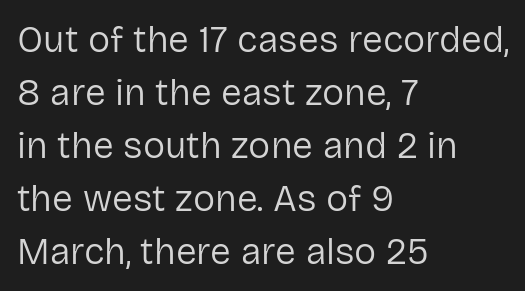
Regular leading. Stroke thickness stays within the range of a standard reading face or lighter. The passage is arranged the way most books set body copy — flush left. The rendering uses natural spacing where letterforms have individual widths. The face used here is a sans, in the tradition of grotesques and geometrics.
